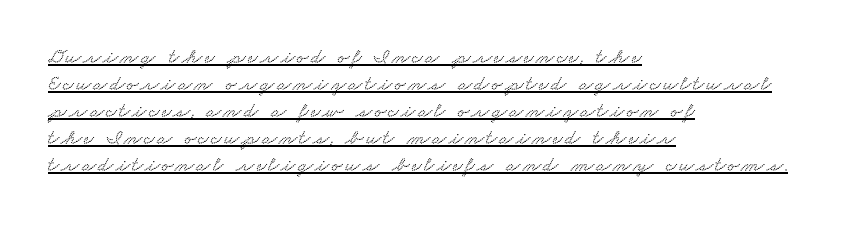
{"underline": "yes", "align": "left", "line_spacing": "normal", "line_spacing_ratio": 1.28, "glyph_px": 21}
